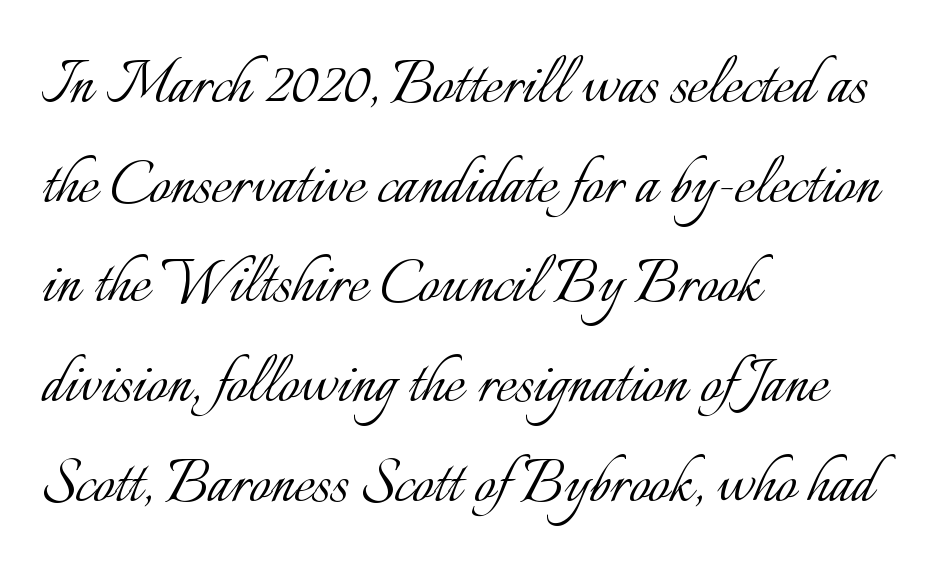
Visually the block forms a straight wall on the left and a jagged coastline on the right. Is this a fixed-width face? No — the glyphs have proportional, varying widths. The gaps between neighbouring characters are ordinary and unremarkable. Is there much room between lines? A standard amount, neither cramped nor airy.
